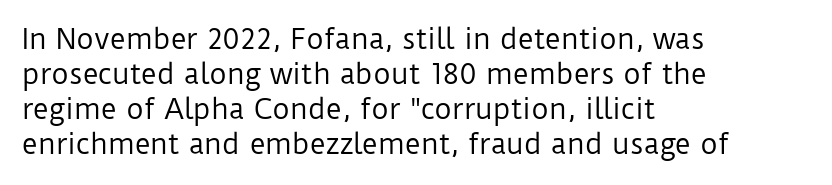
{"italic": "no", "bold": "no", "underline": "no", "align": "left", "line_spacing": "normal", "line_spacing_ratio": 1.3, "letter_spacing": "normal", "letter_spacing_em": 0.0, "glyph_px": 27}
